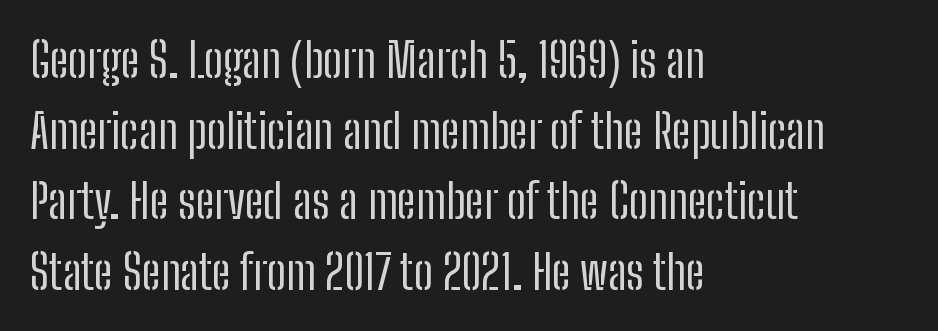
The typesetting does not lean heavy: it is not bold. The zone under the glyphs is completely vacant. A normal amount of white space separates one row of letters from the next. Here the designer chose a conventional face with non-uniform glyph widths. Compared with a centered layout, this one pins lines to the left instead.
